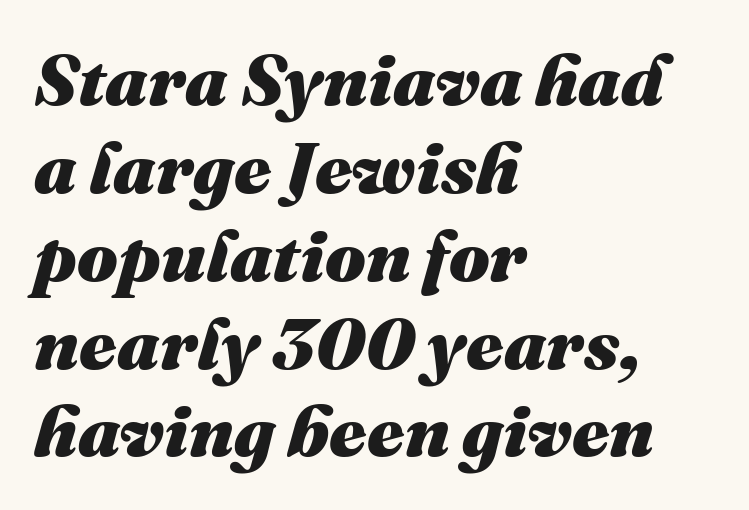
Q: Is the text bold? A: Yes.
Q: Is the text italic (slanted)? A: Yes, it leans right by about 16 degrees.
Q: Is the text underlined? A: No.
Q: How is the paragraph aligned? A: Left-aligned.
Q: Is the spacing between letters normal or unusually wide? A: Normal.
Q: Width (condensed, normal, or wide)? A: Normal.
Q: Stroke contrast? A: Medium.
Q: x-height? A: Medium.
Q: Monospaced? A: No.
